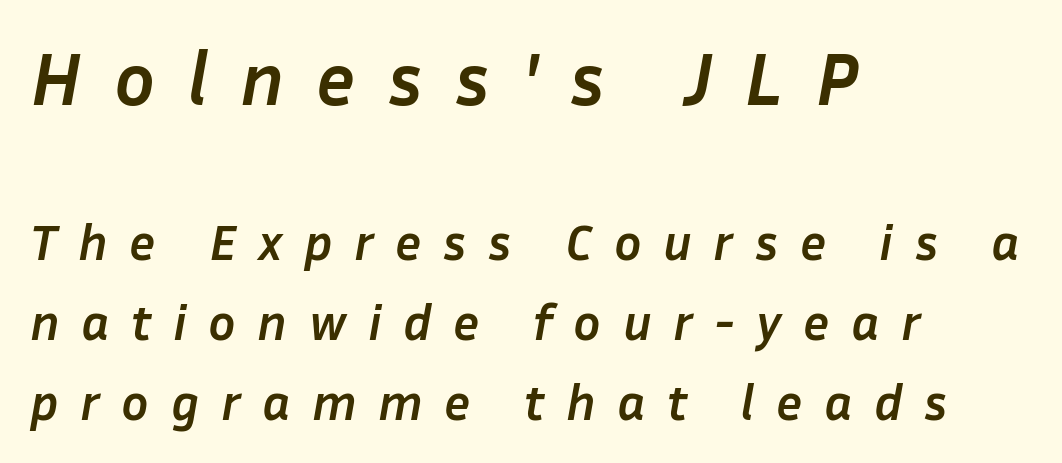
Looks like regular typesetting: each glyph gets only the width it needs. Leftover space on each line is placed entirely after the last word. The space between consecutive lines is moderate. The passage shown begins with its larger block and ends with its smaller one.
